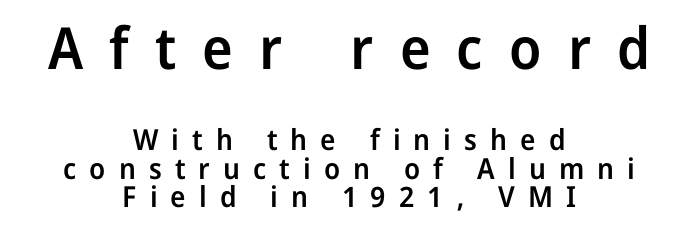
Q: Is the text bold? A: Semi-bold.
Q: Is the text italic (slanted)? A: No, it is upright.
Q: Is the typeface a serif or a sans-serif typeface? A: Sans-serif.
Q: Is the text underlined? A: No.
Q: How is the paragraph aligned? A: Centered.
Q: Is the spacing between letters normal or unusually wide? A: Unusually wide.
Q: Is the spacing between lines tight, normal or loose? A: Tight.
Q: Which block of text is set in a larger size, the first (top) or the second (bottom)? A: The first (top) one.
Q: Width (condensed, normal, or wide)? A: Normal.
Q: Stroke contrast? A: Low.
Q: x-height? A: Medium.
Q: Monospaced? A: No.
